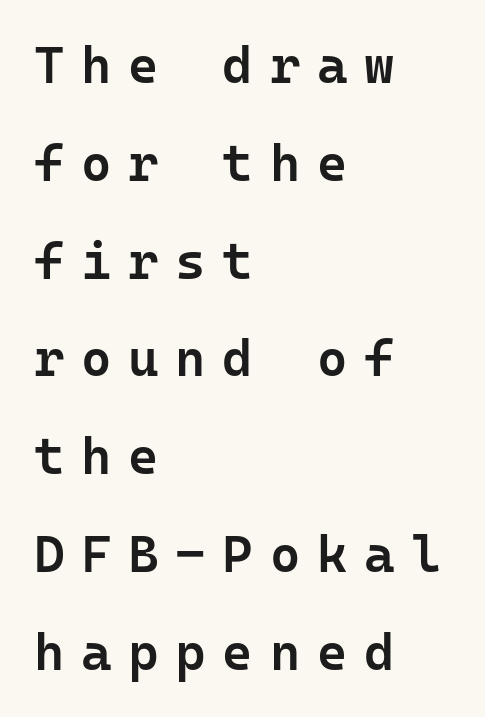
The image shows 52 px semibold sans-serif type, upright, monospaced; set left-aligned, line spacing 1.88x, unusually wide letter spacing (+0.32 em), not underlined; low stroke contrast and a medium x-height.
